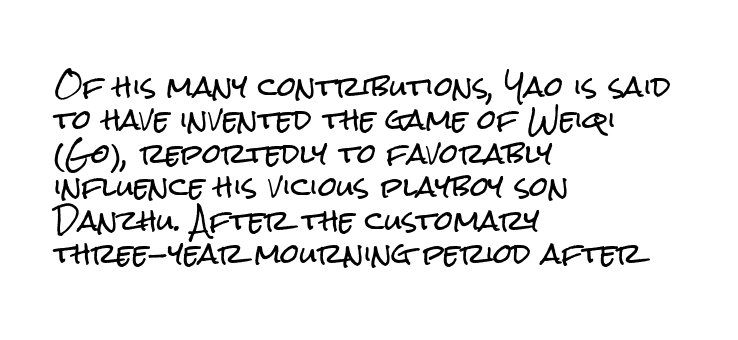
Q: Is the text italic (slanted)? A: No, it is upright.
Q: Is the text underlined? A: No.
Q: How is the paragraph aligned? A: Left-aligned.
Q: Is the spacing between letters normal or unusually wide? A: Normal.
